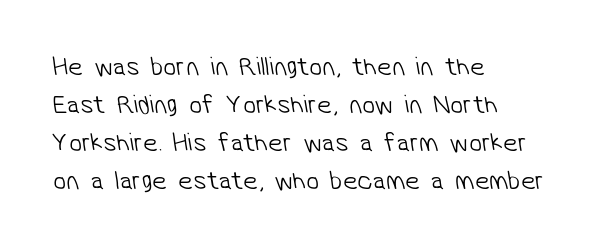
{"bold": "no", "underline": "no", "align": "left", "line_spacing": "normal", "line_spacing_ratio": 1.46, "letter_spacing": "normal", "letter_spacing_em": 0.0, "glyph_px": 26}
